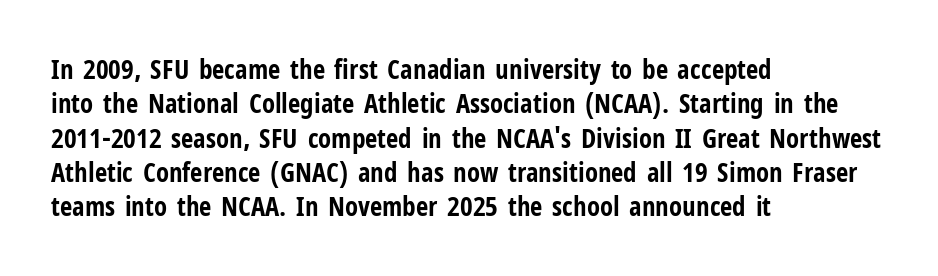
A typesetter would mark this as roman, not italic. Does the copy run flush right? No — it runs flush left. These words are printed bold, with thick strokes throughout. Successive baselines arrive at the customary interval. Caption: standard tracking, unaltered.
